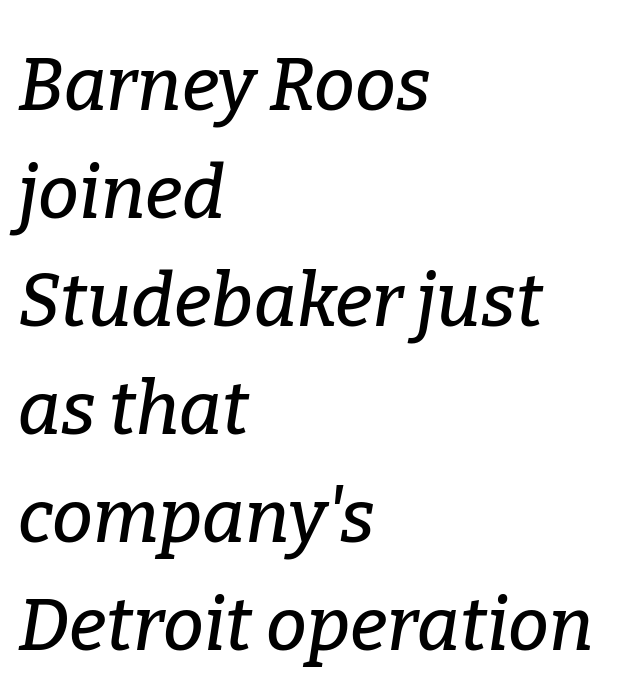
Unlike a clean sans, this face finishes its strokes with serifs. Honestly, the row spacing looks completely unremarkable. Each word holds together tightly as a unit, with standard inter-letter gaps. Is this a fixed-width face? No — the glyphs have proportional, varying widths.
